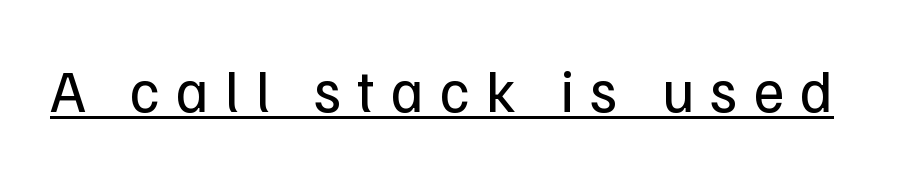
{"serif": "no", "italic": "no", "bold": "no", "weight": "regular", "width": "normal", "stroke_contrast": "low", "x_height": "medium", "monospaced": "no", "underline": "yes", "letter_spacing": "wide", "letter_spacing_em": 0.27, "glyph_px": 60}
